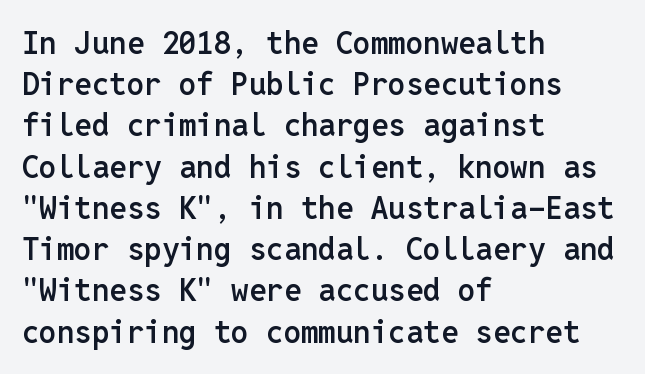
Honestly, the letter spacing is just normal — you wouldn't notice it. Posture: vertical. The space directly below the letters is spotless. A typesetter would call this monospace, since all characters share one set width.
